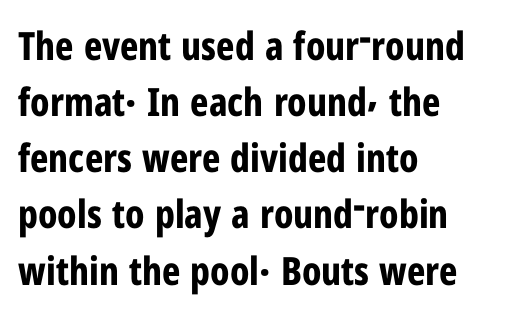
Each letter keeps its own natural width here, so spacing adapts to shape. In terms of letterspacing, this is plain default setting. Each glyph is drawn with heavy, bold strokes. Stroke terminals: plain, sans-serif.
